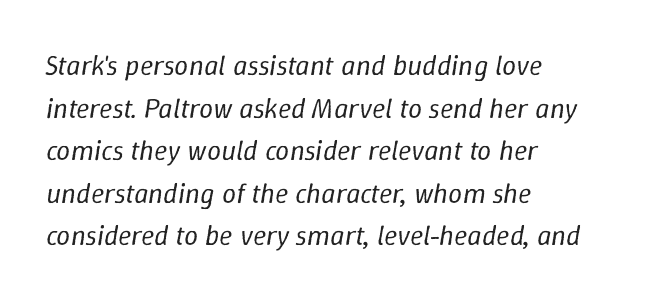
{"italic": "yes", "lean": "right", "slant_degrees": 9, "bold": "no", "weight": "regular", "width": "normal", "stroke_contrast": "low", "x_height": "medium", "monospaced": "no", "underline": "no", "align": "left", "line_spacing": "normal", "line_spacing_ratio": 1.52, "letter_spacing": "normal", "letter_spacing_em": 0.0, "glyph_px": 28}
